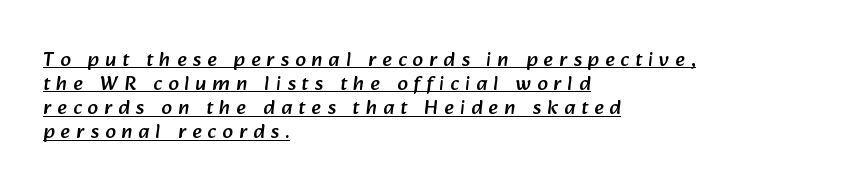
Display-style spreading of the glyphs; the letterfit is very open. The setting favours the left margin, as ordinary paragraphs usually do. Rows of type sit shoulder to shoulder in the vertical direction. Somebody hit Ctrl+U on this one — the words are underlined.
